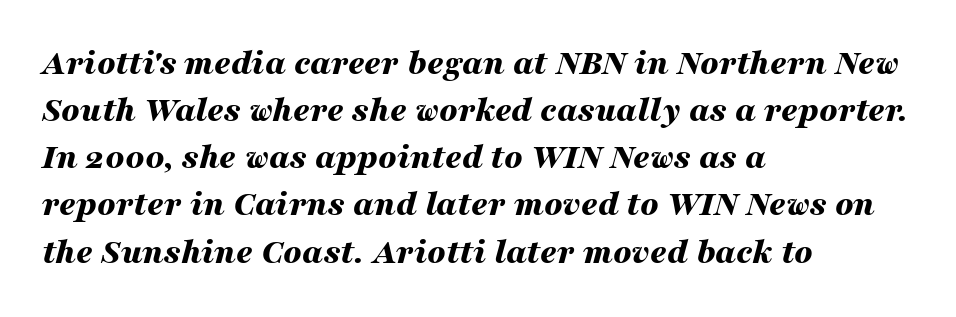
The rendering uses a bold face; every stroke is thick and dark. Quick note: interline space is typical. Caption: standard tracking, unaltered. Varying glyph widths throughout — classic text-font behaviour.
